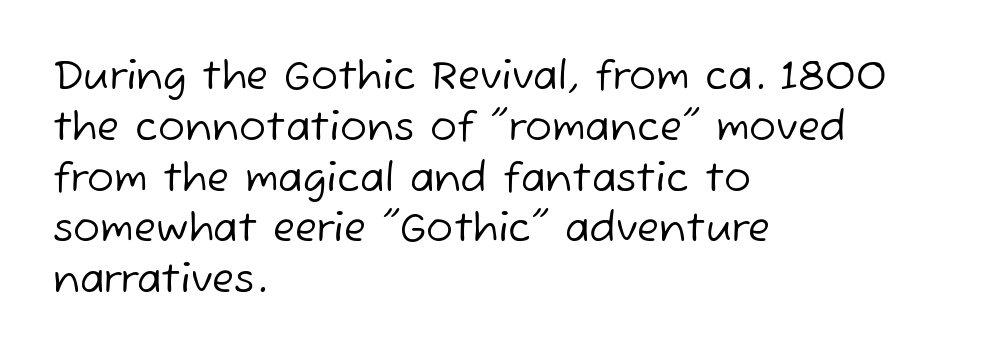
Q: Is the text bold? A: No.
Q: Is the typeface a serif or a sans-serif typeface? A: Sans-serif.
Q: Is the text underlined? A: No.
Q: How is the paragraph aligned? A: Left-aligned.
Q: Is the spacing between letters normal or unusually wide? A: Normal.
Q: Is the spacing between lines tight, normal or loose? A: Normal.
Q: Width (condensed, normal, or wide)? A: Normal.
Q: Stroke contrast? A: Low.
Q: x-height? A: Medium.
Q: Monospaced? A: No.
